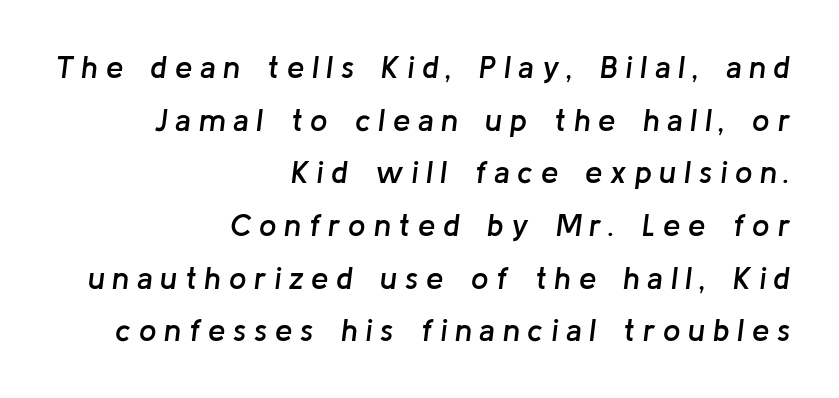
The image shows 31 px semibold type, italic (leaning right); set right-aligned, normal line spacing (1.7x), unusually wide letter spacing (+0.25 em), not underlined; low stroke contrast and a medium x-height.
